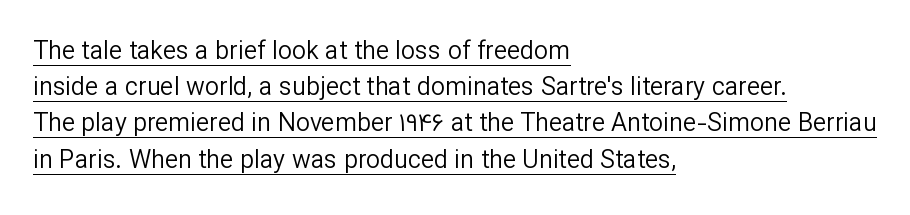
The image shows 25 px text type, upright; set left-aligned, normal line spacing (1.45x), normal letter spacing, underlined.
